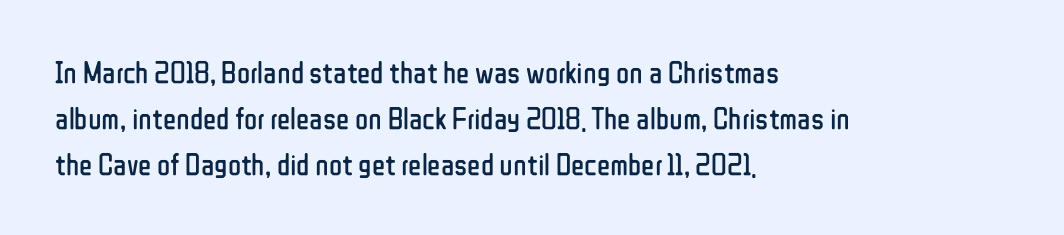
Q: Is the text bold? A: No.
Q: Is the text italic (slanted)? A: No, it is upright.
Q: Is the typeface a serif or a sans-serif typeface? A: Sans-serif.
Q: Is the text underlined? A: No.
Q: How is the paragraph aligned? A: Left-aligned.
Q: Is the spacing between letters normal or unusually wide? A: Normal.
Q: Is the spacing between lines tight, normal or loose? A: Normal.
Q: Width (condensed, normal, or wide)? A: Condensed.
Q: Stroke contrast? A: Low.
Q: x-height? A: Medium.
Q: Monospaced? A: No.
